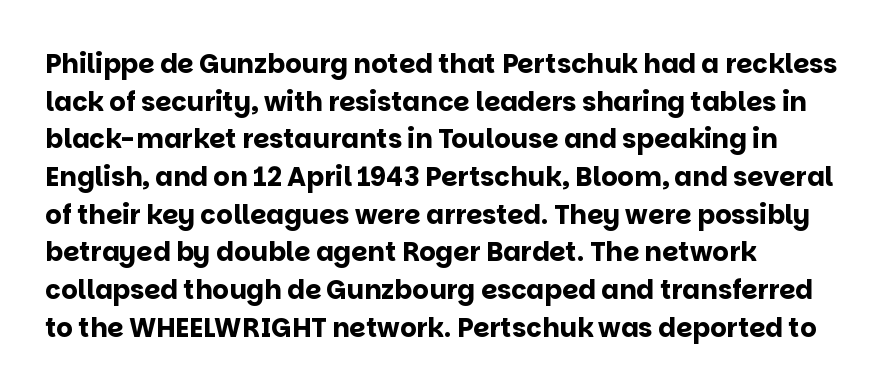
Q: Is the text bold? A: Yes.
Q: Is the text italic (slanted)? A: No, it is upright.
Q: Is the text underlined? A: No.
Q: How is the paragraph aligned? A: Left-aligned.
Q: Is the spacing between letters normal or unusually wide? A: Normal.
Q: Is the spacing between lines tight, normal or loose? A: Normal.
